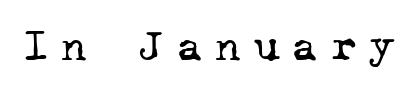
{"serif": "yes", "bold": "no", "weight": "regular", "width": "normal", "stroke_contrast": "low", "x_height": "medium", "monospaced": "yes", "underline": "no", "letter_spacing": "wide", "letter_spacing_em": 0.29, "glyph_px": 44}
